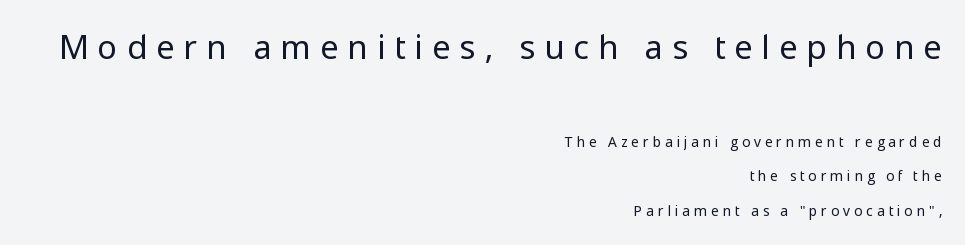
Q: Is the text bold? A: No.
Q: Is the text italic (slanted)? A: No, it is upright.
Q: Is the typeface a serif or a sans-serif typeface? A: Sans-serif.
Q: Is the text underlined? A: No.
Q: How is the paragraph aligned? A: Right-aligned.
Q: Is the spacing between letters normal or unusually wide? A: Unusually wide.
Q: Is the spacing between lines tight, normal or loose? A: Loose.
Q: Which block of text is set in a larger size, the first (top) or the second (bottom)? A: The first (top) one.
Q: Width (condensed, normal, or wide)? A: Normal.
Q: Stroke contrast? A: Low.
Q: x-height? A: Medium.
Q: Monospaced? A: No.
